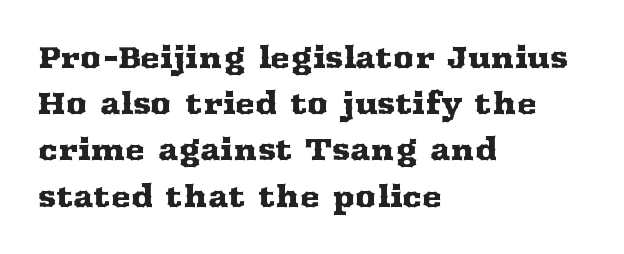
Q: Is the text italic (slanted)? A: No, it is upright.
Q: Is the typeface a serif or a sans-serif typeface? A: Serif.
Q: Is the text underlined? A: No.
Q: How is the paragraph aligned? A: Left-aligned.
Q: Is the spacing between letters normal or unusually wide? A: Normal.
Q: Is the spacing between lines tight, normal or loose? A: Normal.
Q: Width (condensed, normal, or wide)? A: Wide.
Q: Stroke contrast? A: Medium.
Q: x-height? A: Medium.
Q: Monospaced? A: No.
